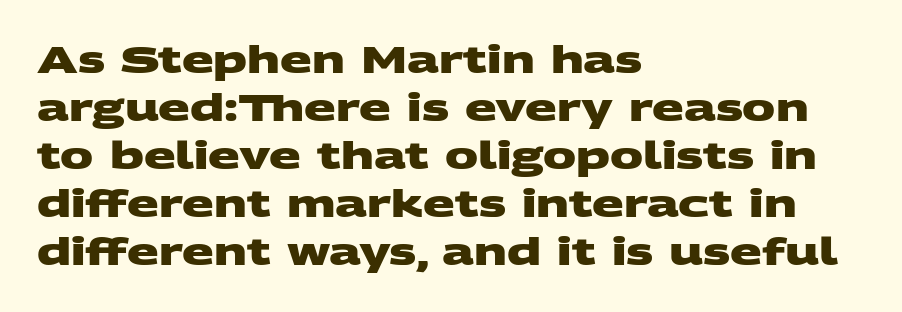
The image shows 37 px heavy, wide sans-serif type; set left-aligned, normal line spacing (1.3x), normal letter spacing, not underlined; medium stroke contrast and a large x-height.
